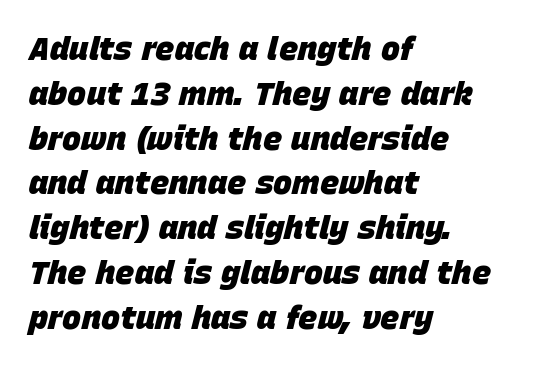
The image shows 32 px heavy type, italic (leaning right); set left-aligned, normal line spacing (1.4x), normal letter spacing, not underlined; low stroke contrast and a large x-height.
